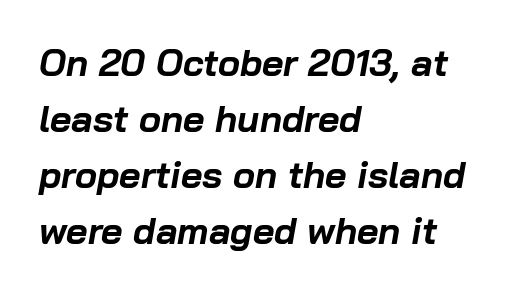
The image shows 37 px bold type, italic (leaning right); set left-aligned, normal line spacing (1.51x), normal letter spacing, not underlined; low stroke contrast and a medium x-height.
